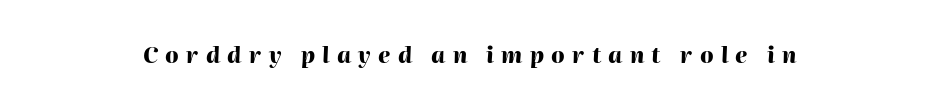
{"italic": "yes", "lean": "right", "slant_degrees": 2, "bold": "yes", "underline": "no", "letter_spacing": "wide", "letter_spacing_em": 0.33, "glyph_px": 22}
